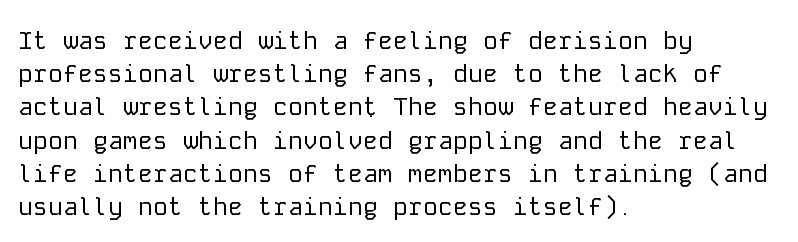
The image shows 25 px text type, upright; set left-aligned, normal line spacing (1.33x), normal letter spacing, not underlined.
